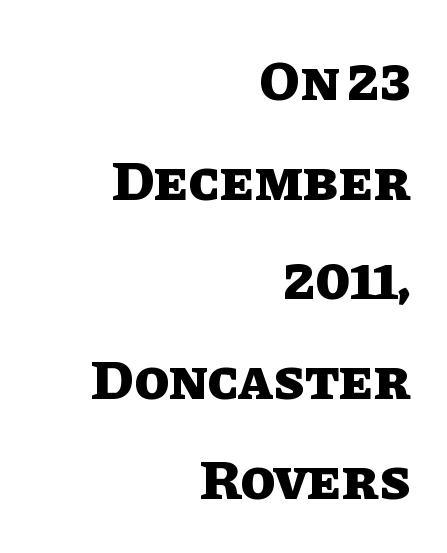
The image shows 57 px heavy type, upright; set right-aligned, line spacing 1.75x, normal letter spacing, not underlined; low stroke contrast and a large x-height.
